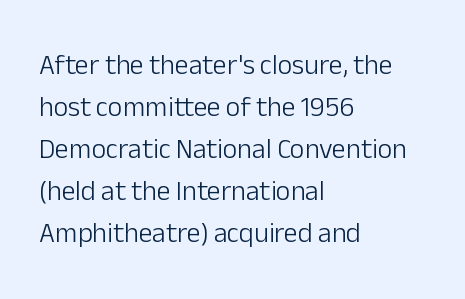
What's the leading like? Ordinary, nothing unusual. Heft: none added — not bold. The zone under the glyphs is completely vacant. Characters remain perfectly vertical along every line. This is sans-serif lettering, the kind often seen on screens and signage. The rendering uses natural spacing where letterforms have individual widths.
